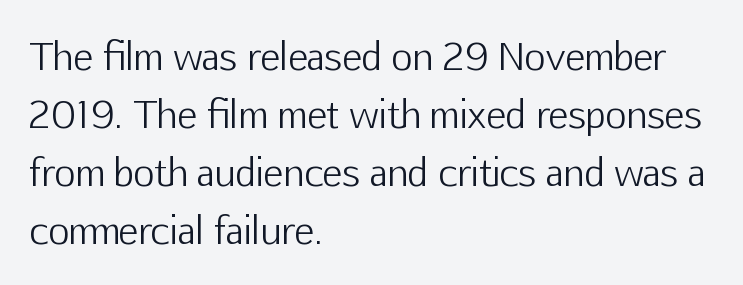
{"serif": "no", "italic": "no", "bold": "no", "weight": "light", "width": "normal", "stroke_contrast": "low", "x_height": "medium", "monospaced": "no", "underline": "no", "align": "left", "line_spacing": "normal", "line_spacing_ratio": 1.57, "letter_spacing": "normal", "letter_spacing_em": 0.0, "glyph_px": 37}
